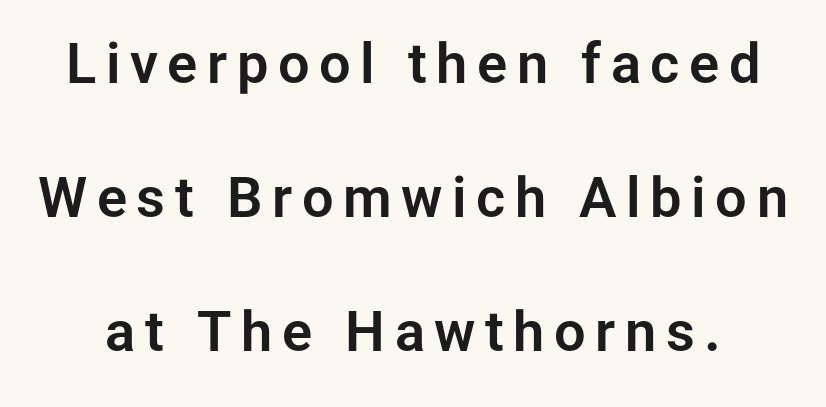
{"serif": "no", "italic": "no", "width": "normal", "stroke_contrast": "low", "x_height": "medium", "monospaced": "no", "underline": "no", "line_spacing": "loose", "line_spacing_ratio": 2.39, "glyph_px": 56}
